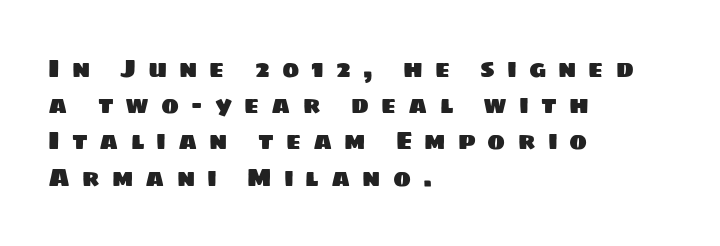
{"underline": "no", "align": "left", "line_spacing": "normal", "line_spacing_ratio": 1.51, "letter_spacing": "wide", "letter_spacing_em": 0.5, "glyph_px": 24}
